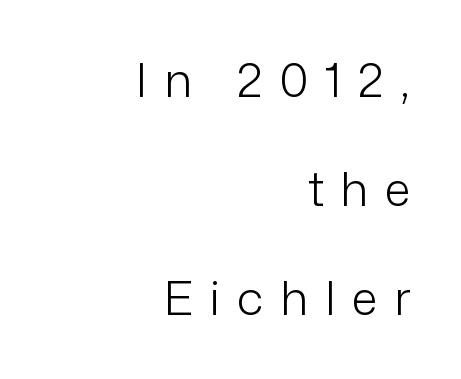
Q: Is the text bold? A: No.
Q: Is the text italic (slanted)? A: No, it is upright.
Q: Is the typeface a serif or a sans-serif typeface? A: Sans-serif.
Q: Is the text underlined? A: No.
Q: How is the paragraph aligned? A: Right-aligned.
Q: Is the spacing between letters normal or unusually wide? A: Unusually wide.
Q: Is the spacing between lines tight, normal or loose? A: Loose.
Q: Width (condensed, normal, or wide)? A: Normal.
Q: Stroke contrast? A: Low.
Q: x-height? A: Medium.
Q: Monospaced? A: No.
